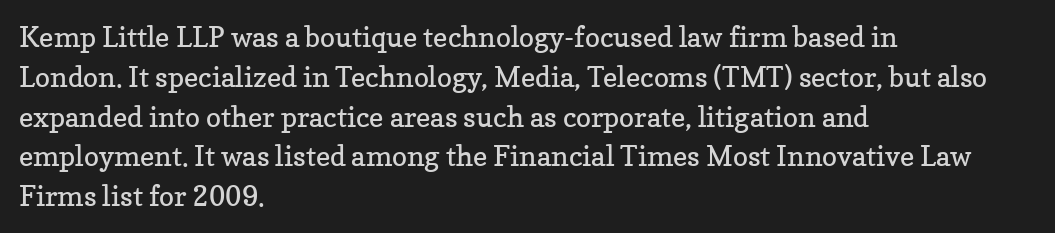
The image shows 28 px regular-weight serif type, upright; set left-aligned, normal line spacing (1.42x), normal letter spacing, not underlined; low stroke contrast and a medium x-height.
